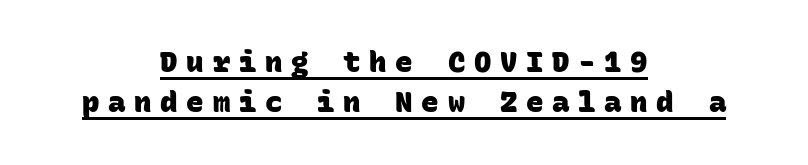
Q: Is the text bold? A: Yes.
Q: Is the typeface a serif or a sans-serif typeface? A: Sans-serif.
Q: Is the text underlined? A: Yes.
Q: How is the paragraph aligned? A: Centered.
Q: Is the spacing between letters normal or unusually wide? A: Unusually wide.
Q: Is the spacing between lines tight, normal or loose? A: Normal.
Q: Width (condensed, normal, or wide)? A: Normal.
Q: Stroke contrast? A: Low.
Q: x-height? A: Large.
Q: Monospaced? A: Yes.
